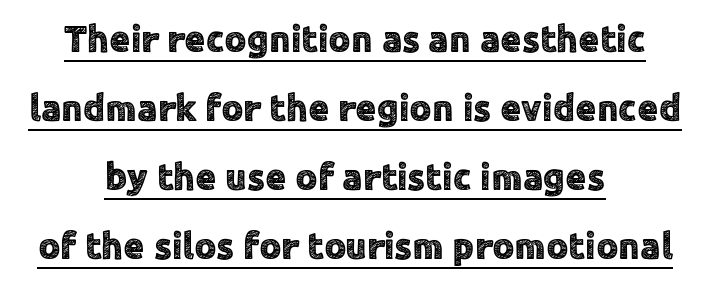
Q: Is the text italic (slanted)? A: No, it is upright.
Q: Is the typeface a serif or a sans-serif typeface? A: Sans-serif.
Q: Is the text underlined? A: Yes.
Q: How is the paragraph aligned? A: Centered.
Q: Is the spacing between letters normal or unusually wide? A: Normal.
Q: Width (condensed, normal, or wide)? A: Normal.
Q: x-height? A: Medium.
Q: Monospaced? A: No.
